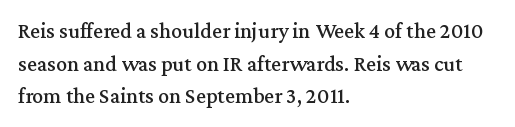
The string is rendered with underlining switched off. Successive baselines arrive at the customary interval. The paragraph shown leans on its left margin. Do the letters lean? They stand straight. The passage shown has conventional tracking throughout.
